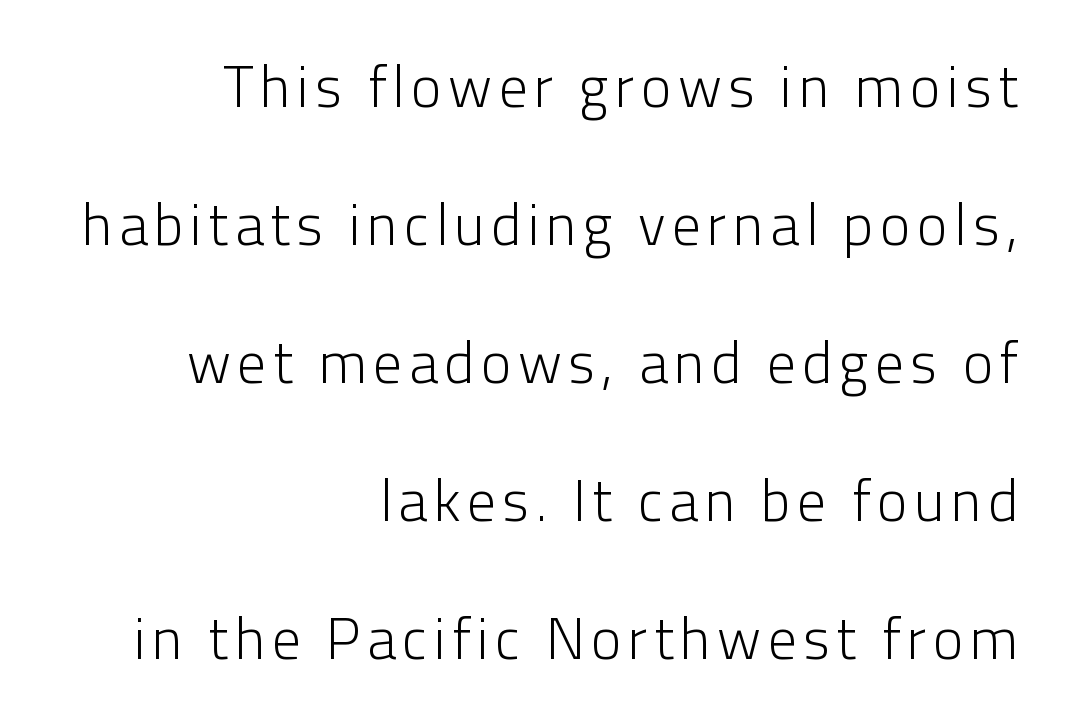
{"serif": "no", "italic": "no", "bold": "no", "weight": "light", "width": "normal", "stroke_contrast": "low", "x_height": "medium", "monospaced": "no", "underline": "no", "align": "right", "line_spacing": "loose", "line_spacing_ratio": 2.38, "glyph_px": 58}
